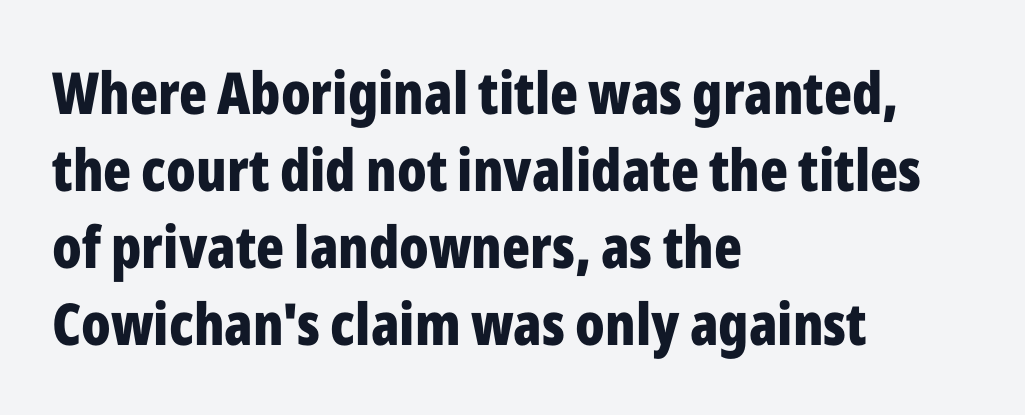
You could not count columns in this text — the font is proportionally spaced. A student would call this left alignment; a typographer would say flush left, rag right. The glyphs have the mass of a bold cut. Line spacing here is normal. The type is set solid horizontally, with unmodified tracking.
